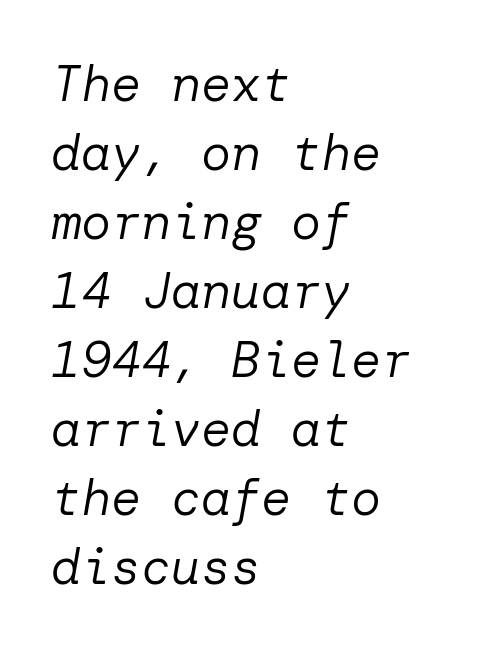
Q: Is the text bold? A: No.
Q: Is the text italic (slanted)? A: Yes, it leans right by about 10 degrees.
Q: Is the text underlined? A: No.
Q: How is the paragraph aligned? A: Left-aligned.
Q: Is the spacing between letters normal or unusually wide? A: Normal.
Q: Is the spacing between lines tight, normal or loose? A: Normal.
Q: Width (condensed, normal, or wide)? A: Normal.
Q: Stroke contrast? A: Low.
Q: x-height? A: Medium.
